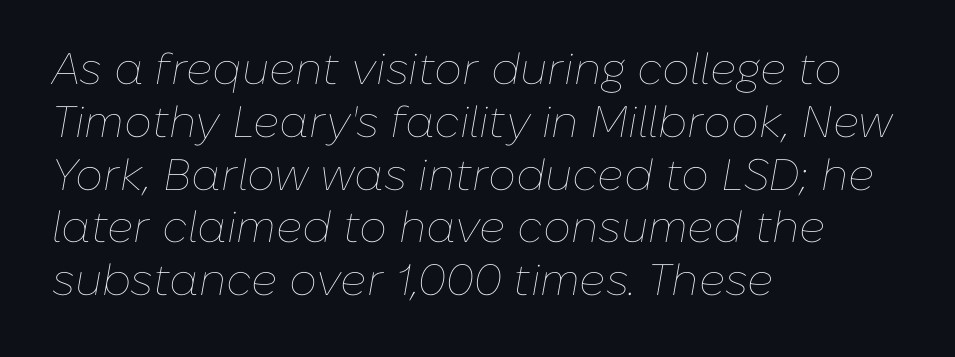
Q: Is the text bold? A: No.
Q: Is the text italic (slanted)? A: Yes, it leans right by about 10 degrees.
Q: Is the text underlined? A: No.
Q: How is the paragraph aligned? A: Left-aligned.
Q: Is the spacing between letters normal or unusually wide? A: Normal.
Q: Width (condensed, normal, or wide)? A: Normal.
Q: Stroke contrast? A: Low.
Q: x-height? A: Medium.
Q: Monospaced? A: No.
